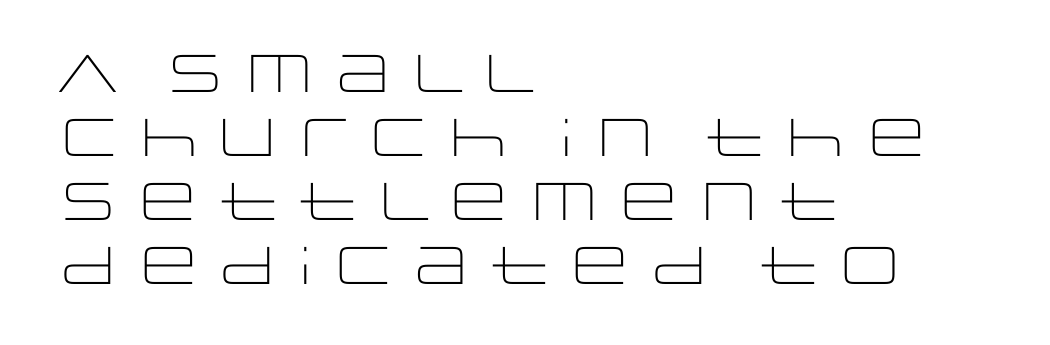
The image shows 53 px light, wide sans-serif type, upright; set left-aligned, line spacing 1.21x, normal letter spacing, not underlined; low stroke contrast and a large x-height.
